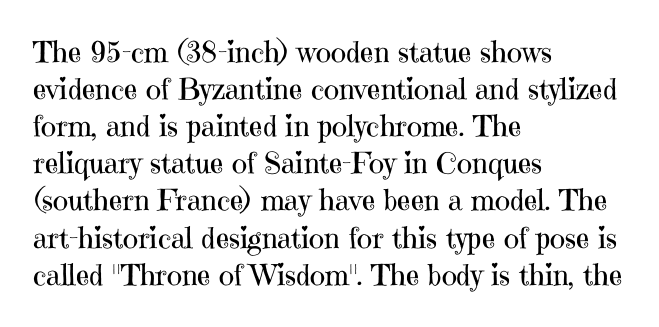
{"serif": "yes", "italic": "no", "bold": "no", "weight": "regular", "width": "normal", "stroke_contrast": "high", "x_height": "medium", "monospaced": "no", "underline": "no", "align": "left", "line_spacing": "normal", "line_spacing_ratio": 1.28, "letter_spacing": "normal", "letter_spacing_em": 0.0, "glyph_px": 29}
